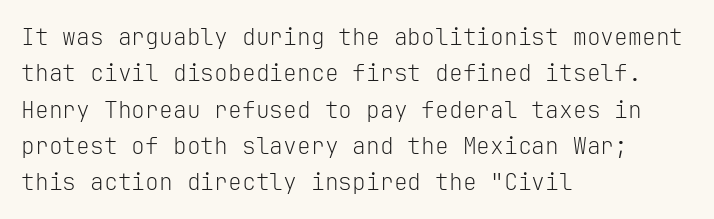
{"italic": "no", "bold": "no", "underline": "no", "align": "left", "line_spacing": "normal", "line_spacing_ratio": 1.58, "letter_spacing": "normal", "letter_spacing_em": 0.0, "glyph_px": 23}
